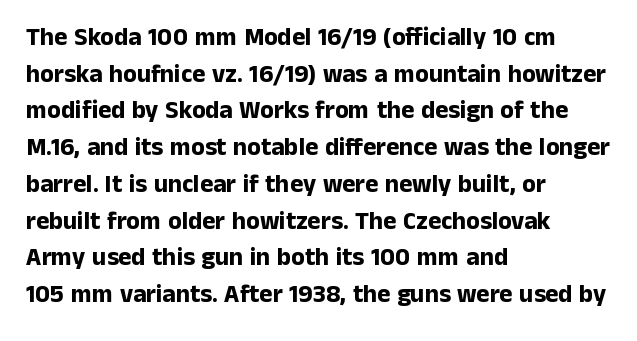
Compared with an ordinary text face, these strokes are far heavier — a full bold. Tall strokes in this sample are plumb rather than angled. Reading down the block, your eye returns to a fixed left position each line. The space directly below the letters is spotless. Leading matches the norm, producing a regular column. The type is set solid horizontally, with unmodified tracking.
